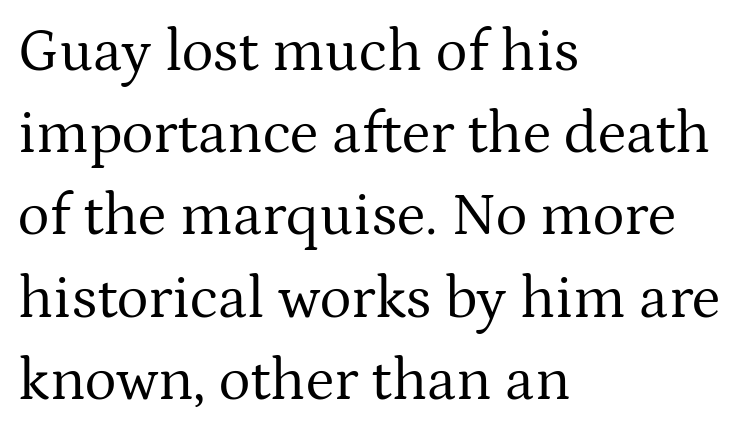
A typesetter would call this proportional, since set widths differ per character. Vertically, the passage feels balanced, rows spaced as you'd expect. No letter is thick-stroked: the sample isn't bold. The face used here is seriffed, in the tradition of book romans. A typesetter would mark this as roman, not italic.
